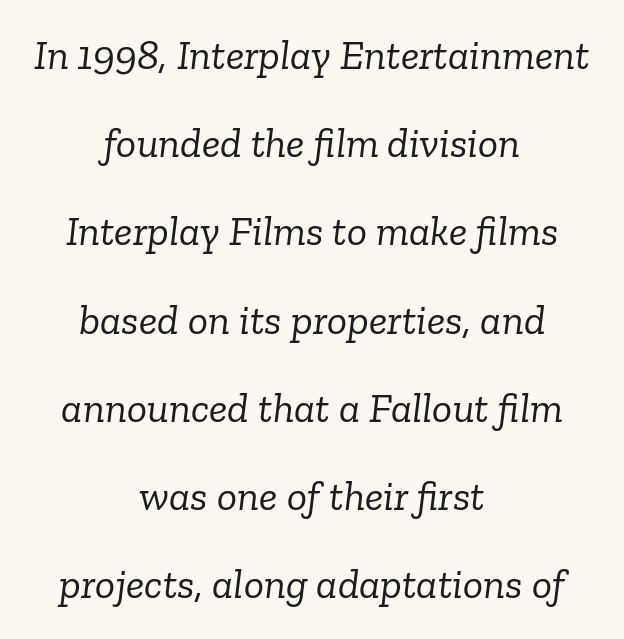
Q: Is the text bold? A: No.
Q: Is the text italic (slanted)? A: Yes, it leans right by about 6 degrees.
Q: Is the typeface a serif or a sans-serif typeface? A: Serif.
Q: Is the text underlined? A: No.
Q: How is the paragraph aligned? A: Centered.
Q: Is the spacing between letters normal or unusually wide? A: Normal.
Q: Is the spacing between lines tight, normal or loose? A: Loose.
Q: Width (condensed, normal, or wide)? A: Normal.
Q: Stroke contrast? A: Low.
Q: x-height? A: Medium.
Q: Monospaced? A: No.
